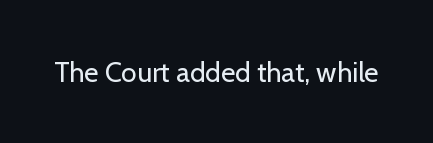
{"serif": "no", "italic": "no", "bold": "no", "weight": "regular", "width": "normal", "stroke_contrast": "low", "x_height": "medium", "monospaced": "no", "underline": "no", "letter_spacing": "normal", "letter_spacing_em": 0.0, "glyph_px": 28}
